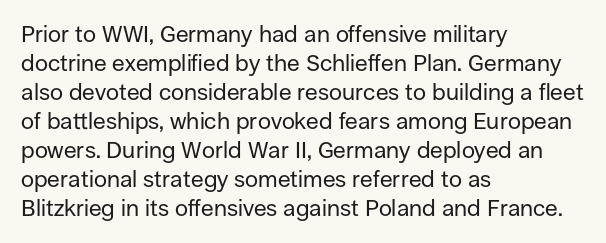
Q: Is the text bold? A: No.
Q: Is the text italic (slanted)? A: No, it is upright.
Q: Is the text underlined? A: No.
Q: How is the paragraph aligned? A: Left-aligned.
Q: Is the spacing between letters normal or unusually wide? A: Normal.
Q: Is the spacing between lines tight, normal or loose? A: Normal.
